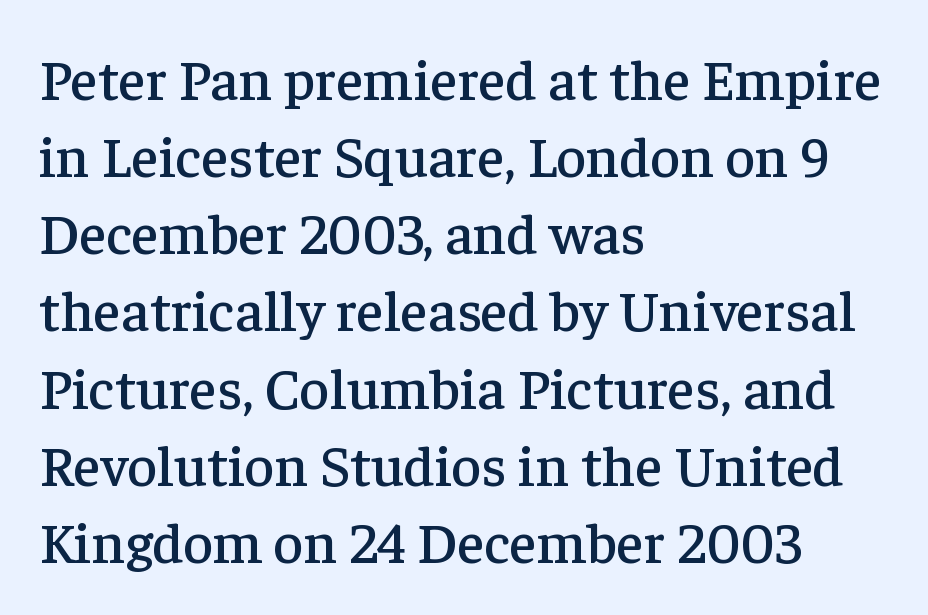
{"serif": "yes", "italic": "no", "width": "normal", "stroke_contrast": "low", "x_height": "medium", "monospaced": "no", "underline": "no", "align": "left", "line_spacing": "normal", "line_spacing_ratio": 1.33, "letter_spacing": "normal", "letter_spacing_em": 0.0, "glyph_px": 58}
